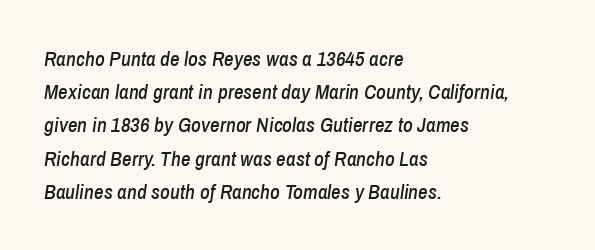
{"italic": "yes", "lean": "right", "slant_degrees": 8, "underline": "no", "align": "left", "line_spacing": "normal", "line_spacing_ratio": 1.58, "letter_spacing": "normal", "letter_spacing_em": 0.0, "glyph_px": 21}
